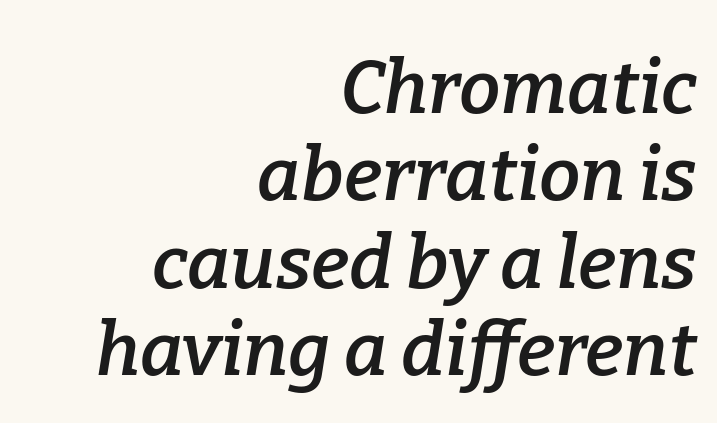
Emphasis by weight is partial: semibold. The text block is weighted toward the right margin, trailing off unevenly leftward. The rendering applies a slant to the glyphs. Caption: standard tracking, unaltered. Type style note: has serifs.
